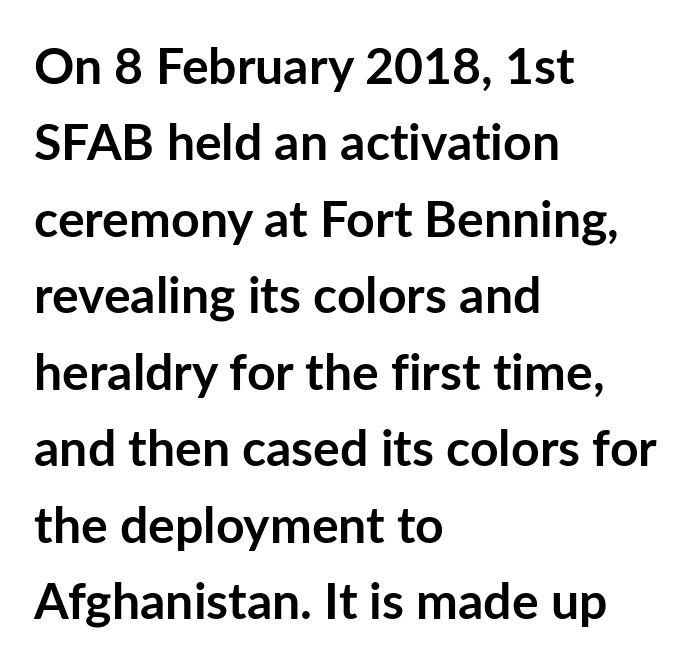
Q: Is the text bold? A: Yes.
Q: Is the text italic (slanted)? A: No, it is upright.
Q: Is the typeface a serif or a sans-serif typeface? A: Sans-serif.
Q: Is the text underlined? A: No.
Q: How is the paragraph aligned? A: Left-aligned.
Q: Is the spacing between letters normal or unusually wide? A: Normal.
Q: Is the spacing between lines tight, normal or loose? A: Normal.
Q: Width (condensed, normal, or wide)? A: Normal.
Q: Stroke contrast? A: Low.
Q: x-height? A: Medium.
Q: Monospaced? A: No.
